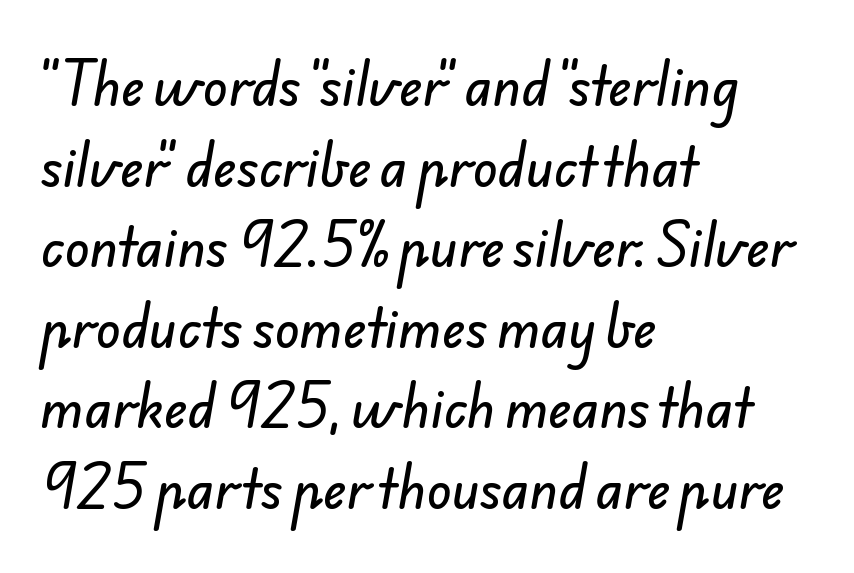
Note: no serifs on the glyphs. This rendering features lettering with no underline. This block has exactly the height ordinary leading produces. Looks like regular typesetting: each glyph gets only the width it needs. Compared with typical body copy, the letter spacing here is the same.
